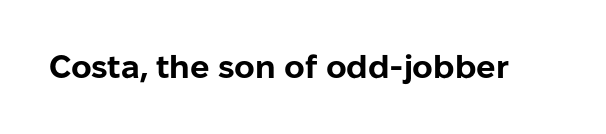
Q: Is the text bold? A: Yes.
Q: Is the text italic (slanted)? A: No, it is upright.
Q: Is the typeface a serif or a sans-serif typeface? A: Sans-serif.
Q: Is the text underlined? A: No.
Q: Is the spacing between letters normal or unusually wide? A: Normal.
Q: Width (condensed, normal, or wide)? A: Normal.
Q: Stroke contrast? A: Low.
Q: x-height? A: Medium.
Q: Monospaced? A: No.
